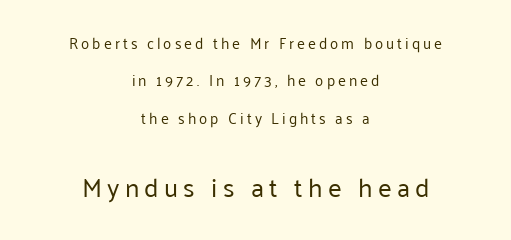
Q: Is the text bold? A: No.
Q: Is the text italic (slanted)? A: No, it is upright.
Q: Is the text underlined? A: No.
Q: How is the paragraph aligned? A: Centered.
Q: Is the spacing between letters normal or unusually wide? A: Unusually wide.
Q: Is the spacing between lines tight, normal or loose? A: Loose.
Q: Which block of text is set in a larger size, the first (top) or the second (bottom)? A: The second (bottom) one.
